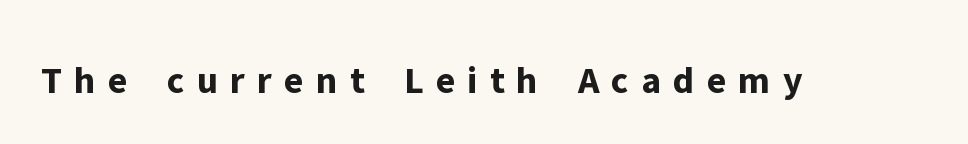
{"serif": "no", "italic": "no", "bold": "yes", "weight": "bold", "width": "normal", "stroke_contrast": "low", "x_height": "medium", "monospaced": "no", "underline": "no", "letter_spacing": "wide", "letter_spacing_em": 0.31, "glyph_px": 39}
